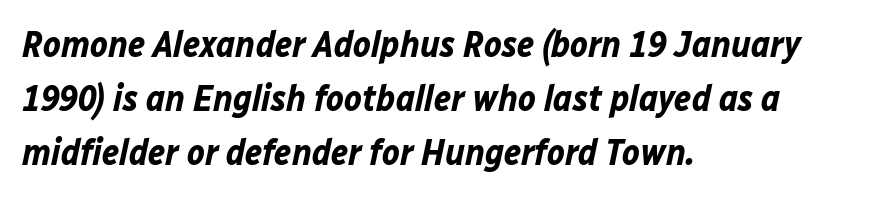
Q: Is the text bold? A: Yes.
Q: Is the text italic (slanted)? A: Yes, it leans right by about 12 degrees.
Q: Is the text underlined? A: No.
Q: How is the paragraph aligned? A: Left-aligned.
Q: Is the spacing between letters normal or unusually wide? A: Normal.
Q: Is the spacing between lines tight, normal or loose? A: Normal.
Q: Width (condensed, normal, or wide)? A: Normal.
Q: Stroke contrast? A: Low.
Q: x-height? A: Medium.
Q: Monospaced? A: No.
